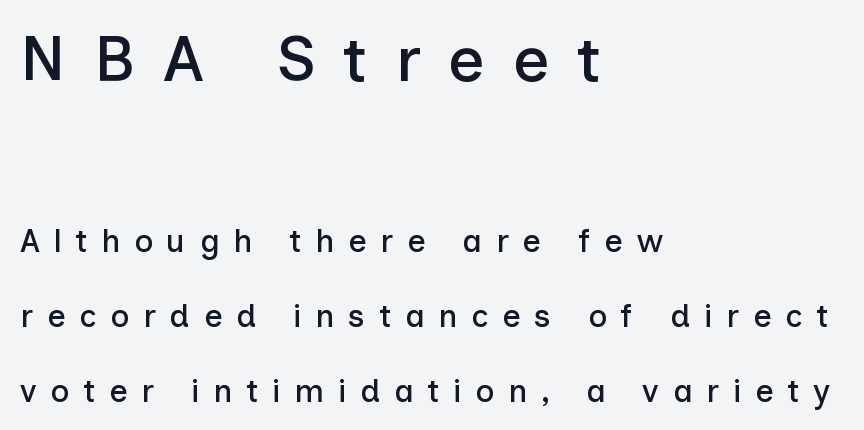
The image shows 64 px sans-serif type, upright; set left-aligned, loose line spacing (2.34x), unusually wide letter spacing (+0.43 em), not underlined; the first (top) block is 2.0x larger; low stroke contrast and a medium x-height.
